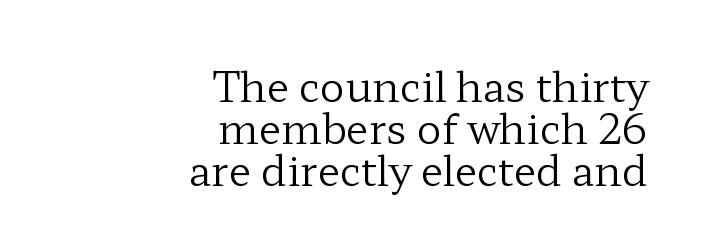
Compared with typical paragraphs, the rows here are closer together. A typesetter would call this proportional, since set widths differ per character. These lines are set flush right with a ragged left edge. Check where the strokes stop: tiny serifs finish them off. The cut favours lightness, reaching ordinary text weight at its darkest. The passage shown has conventional tracking throughout.
